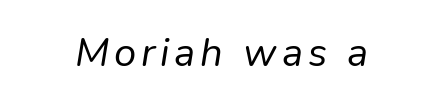
Q: Is the text bold? A: No.
Q: Is the text italic (slanted)? A: Yes, it leans right by about 9 degrees.
Q: Is the text underlined? A: No.
Q: How is the paragraph aligned? A: Centered.
Q: Width (condensed, normal, or wide)? A: Normal.
Q: Stroke contrast? A: Low.
Q: x-height? A: Medium.
Q: Monospaced? A: No.
